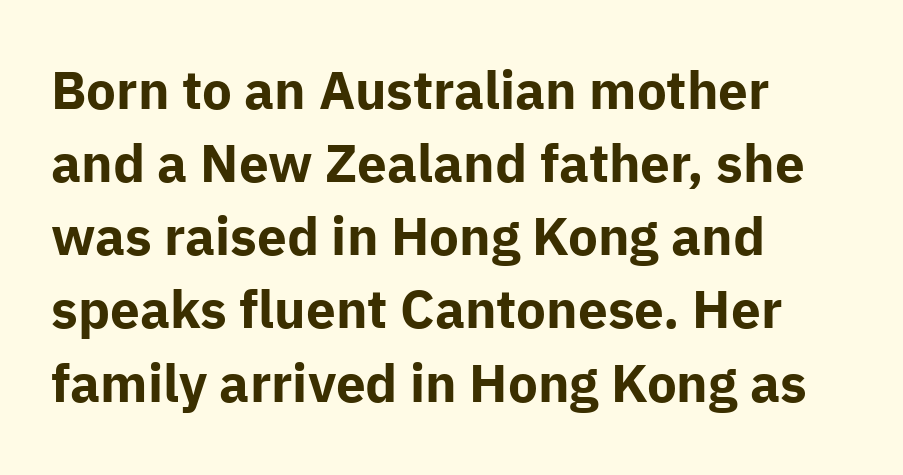
Q: Is the text bold? A: Yes.
Q: Is the text italic (slanted)? A: No, it is upright.
Q: Is the typeface a serif or a sans-serif typeface? A: Sans-serif.
Q: Is the text underlined? A: No.
Q: How is the paragraph aligned? A: Left-aligned.
Q: Is the spacing between letters normal or unusually wide? A: Normal.
Q: Is the spacing between lines tight, normal or loose? A: Normal.
Q: Width (condensed, normal, or wide)? A: Normal.
Q: Stroke contrast? A: Low.
Q: x-height? A: Medium.
Q: Monospaced? A: No.
